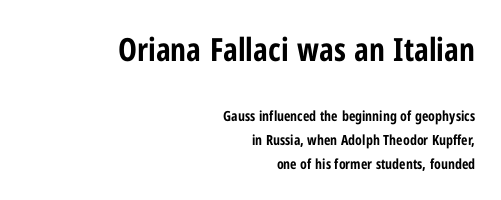
{"serif": "no", "italic": "no", "bold": "yes", "weight": "bold", "width": "condensed", "stroke_contrast": "low", "x_height": "medium", "monospaced": "no", "underline": "no", "align": "right", "line_spacing": "normal", "line_spacing_ratio": 1.7, "letter_spacing": "normal", "letter_spacing_em": 0.0, "larger_block": "first", "size_ratio": 2.29, "glyph_px": 32}
